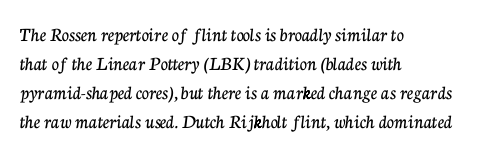
{"underline": "no", "align": "left", "line_spacing": "normal", "line_spacing_ratio": 1.45, "letter_spacing": "normal", "letter_spacing_em": 0.0, "glyph_px": 20}
